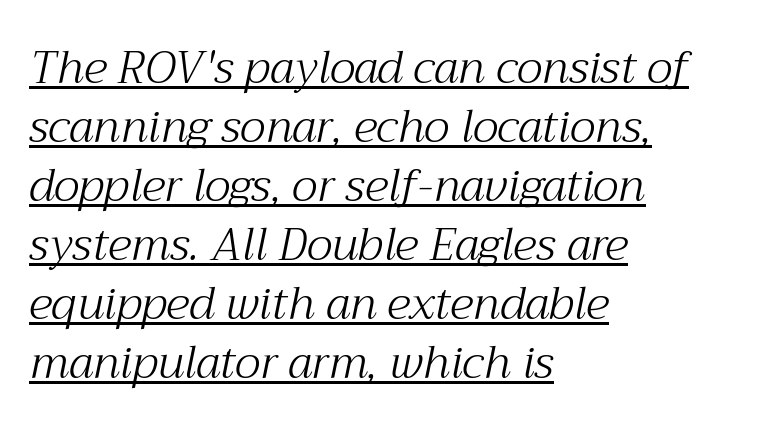
{"serif": "yes", "italic": "yes", "lean": "right", "slant_degrees": 12, "bold": "no", "weight": "light", "width": "normal", "stroke_contrast": "medium", "x_height": "medium", "monospaced": "no", "underline": "yes", "align": "left", "line_spacing": "normal", "line_spacing_ratio": 1.31, "letter_spacing": "normal", "letter_spacing_em": 0.0, "glyph_px": 45}
